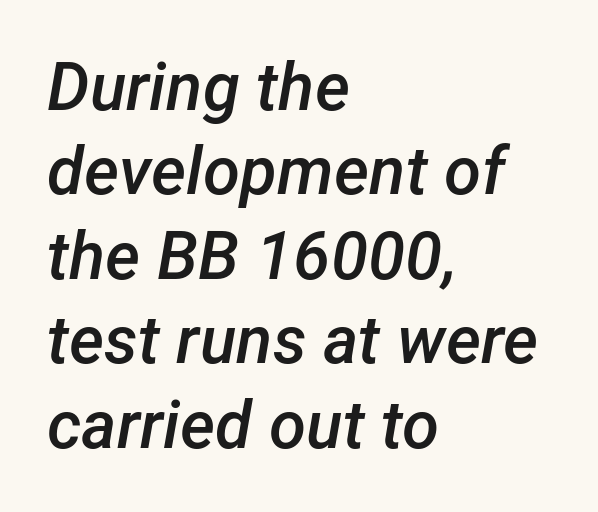
{"italic": "yes", "lean": "right", "slant_degrees": 12, "bold": "semi", "weight": "semibold", "width": "normal", "stroke_contrast": "low", "x_height": "medium", "monospaced": "no", "underline": "no", "align": "left", "line_spacing": "normal", "line_spacing_ratio": 1.26, "letter_spacing": "normal", "letter_spacing_em": 0.0, "glyph_px": 67}
